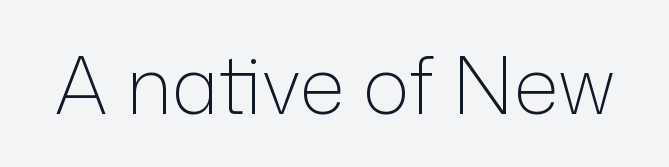
The image shows 79 px light sans-serif type, upright; set normal letter spacing, not underlined; low stroke contrast and a medium x-height.
